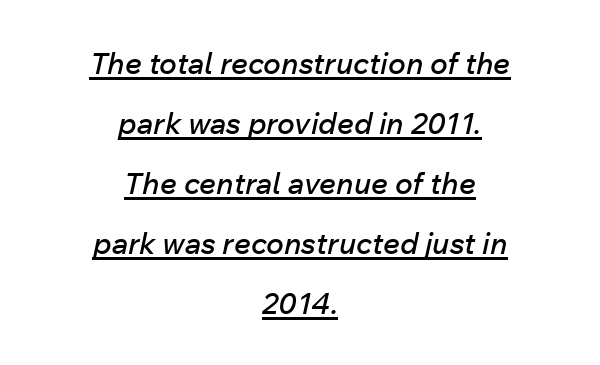
{"italic": "yes", "lean": "right", "slant_degrees": 12, "width": "normal", "stroke_contrast": "low", "x_height": "medium", "monospaced": "no", "underline": "yes", "align": "center", "line_spacing": "loose", "line_spacing_ratio": 2.0, "letter_spacing": "normal", "letter_spacing_em": 0.0, "glyph_px": 30}
